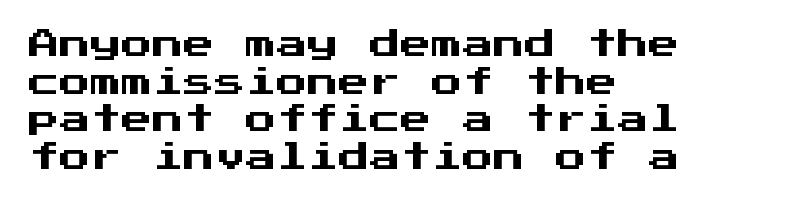
{"serif": "no", "italic": "no", "width": "normal", "stroke_contrast": "medium", "x_height": "medium", "monospaced": "yes", "underline": "no", "align": "left", "line_spacing_ratio": 1.21, "letter_spacing": "normal", "letter_spacing_em": 0.0, "glyph_px": 31}
